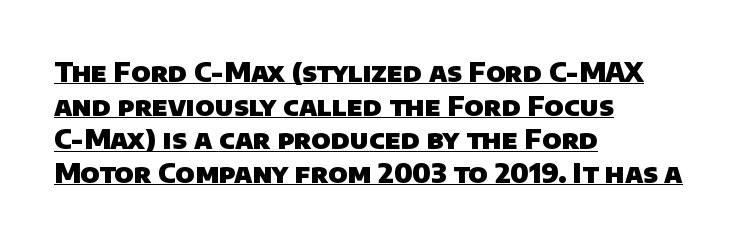
Q: Is the text bold? A: Yes.
Q: Is the text underlined? A: Yes.
Q: How is the paragraph aligned? A: Left-aligned.
Q: Is the spacing between letters normal or unusually wide? A: Normal.
Q: Is the spacing between lines tight, normal or loose? A: Normal.
